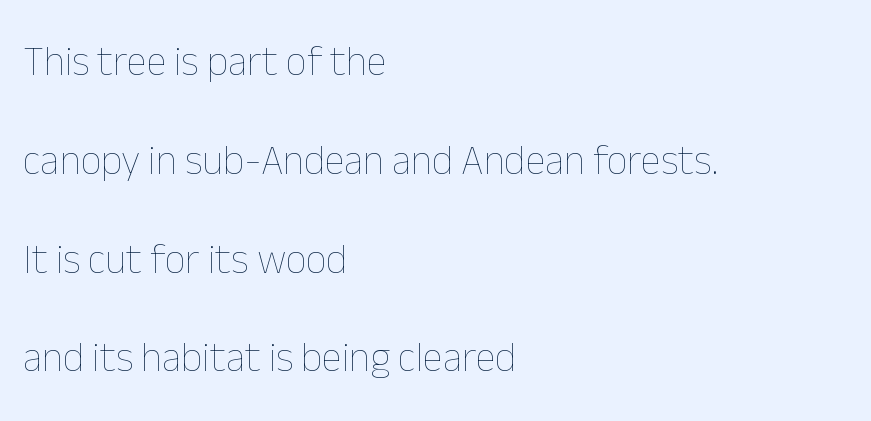
{"italic": "no", "bold": "no", "weight": "thin", "width": "normal", "stroke_contrast": "low", "x_height": "medium", "monospaced": "no", "underline": "no", "align": "left", "line_spacing": "loose", "line_spacing_ratio": 2.41, "letter_spacing": "normal", "letter_spacing_em": 0.0, "glyph_px": 41}
